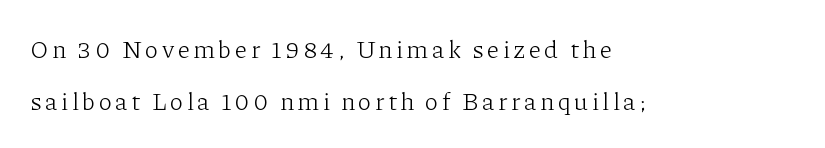
Q: Is the text bold? A: No.
Q: Is the text italic (slanted)? A: No, it is upright.
Q: Is the text underlined? A: No.
Q: How is the paragraph aligned? A: Left-aligned.
Q: Is the spacing between lines tight, normal or loose? A: Loose.
